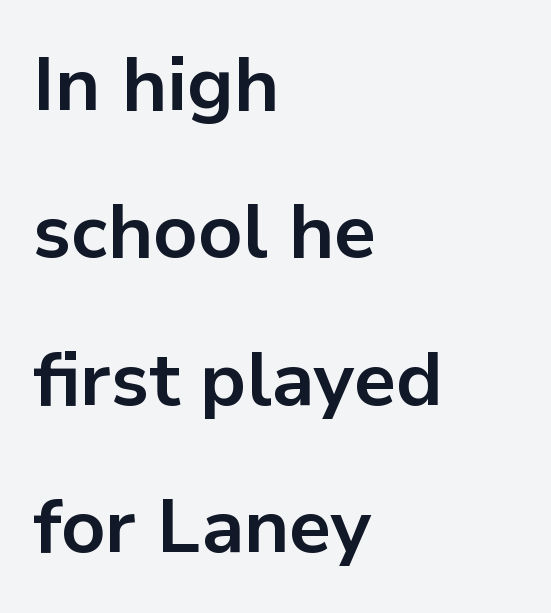
The image shows 76 px bold sans-serif type, upright; set left-aligned, loose line spacing (1.94x), normal letter spacing, not underlined; low stroke contrast and a medium x-height.
